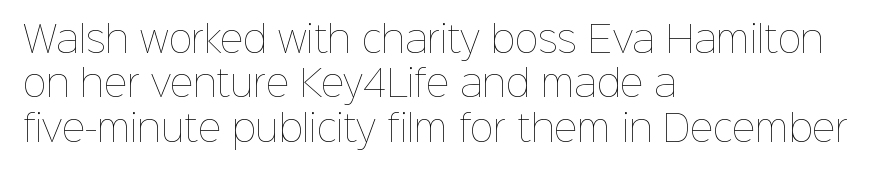
In terms of letterspacing, this is plain default setting. Posture: straight, roman, zero tilt. The specimen omits any rule beneath the text block's lines. Does the copy run flush right? No — it runs flush left. A typesetter would call this proportional, since set widths differ per character. The typesetting does not lean heavy: it is not bold.
